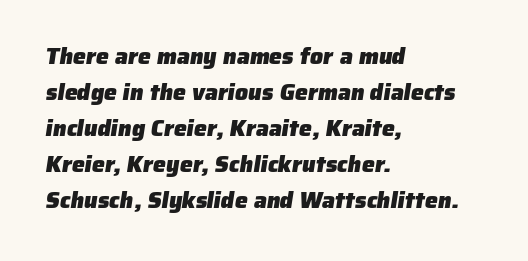
The setting favours the left margin, as ordinary paragraphs usually do. The rows are spaced the way most documents space them. The zone under the glyphs is completely vacant. Does extra space separate the letters? No, they use regular spacing.
